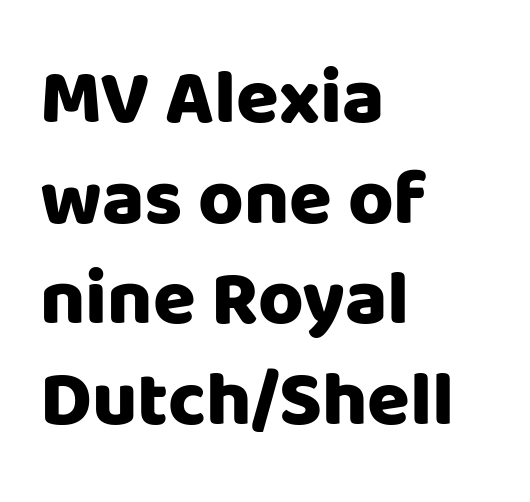
{"serif": "no", "italic": "no", "bold": "yes", "weight": "heavy", "width": "normal", "stroke_contrast": "low", "x_height": "large", "monospaced": "no", "underline": "no", "align": "left", "line_spacing": "normal", "line_spacing_ratio": 1.29, "letter_spacing": "normal", "letter_spacing_em": 0.0, "glyph_px": 78}
